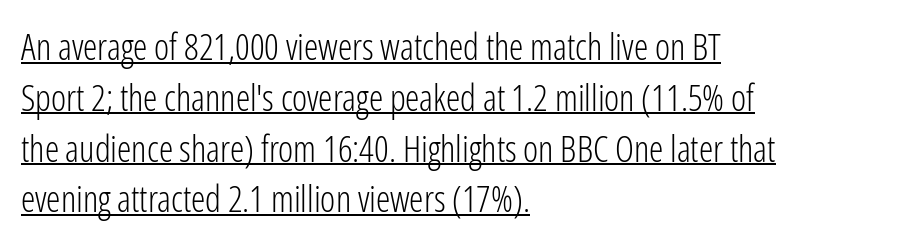
The image shows 36 px light, condensed sans-serif type, upright; set left-aligned, normal line spacing (1.41x), normal letter spacing, underlined; low stroke contrast and a medium x-height.
